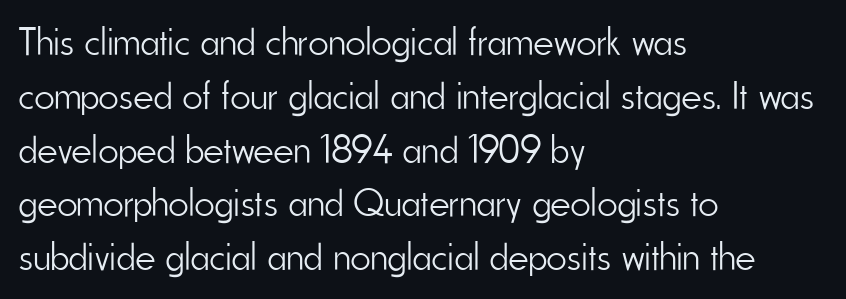
Rule under the text: the space is simply empty. Characters follow at the spacing the type designer built in. Rendered with straight, roman letterforms. Stems here are at most as thick as an everyday book face. Visually the block forms a straight wall on the left and a jagged coastline on the right. The glyphs in this specimen are sans serif.
